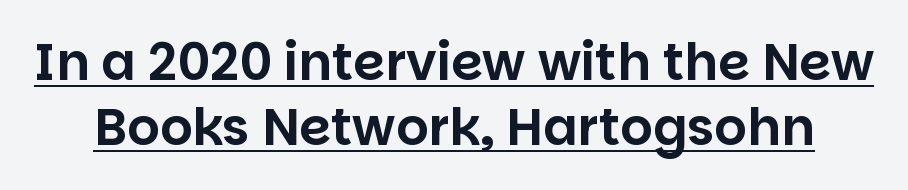
{"serif": "no", "italic": "no", "width": "normal", "stroke_contrast": "low", "x_height": "large", "monospaced": "no", "underline": "yes", "line_spacing": "normal", "line_spacing_ratio": 1.28, "letter_spacing": "normal", "letter_spacing_em": 0.0, "glyph_px": 51}
